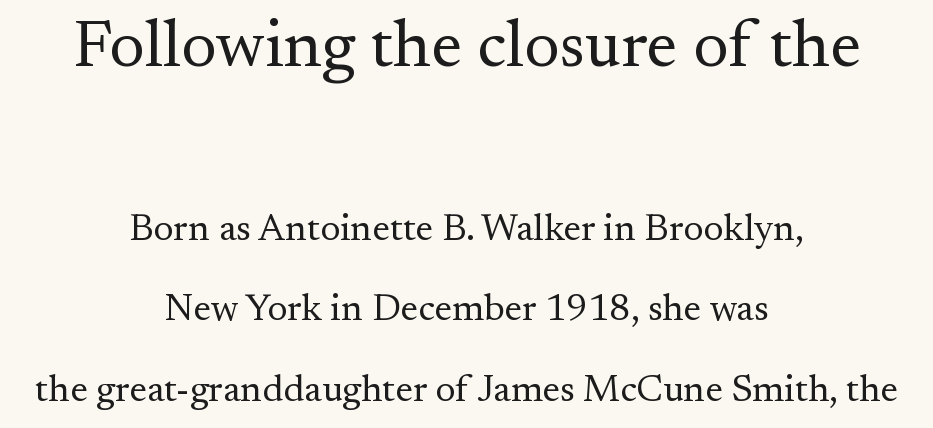
Teacher's note: observe the equal gaps on both sides — that is centered alignment. Check where the strokes stop: tiny serifs finish them off. Each row of text sits above clean, open space. Does the bottom block carry the larger type? No, the top block does.
